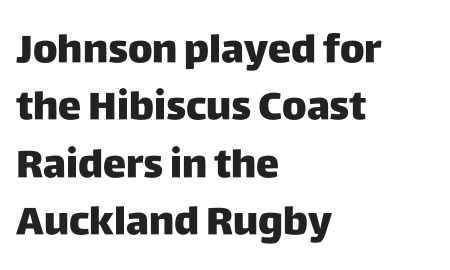
{"serif": "no", "italic": "no", "width": "normal", "stroke_contrast": "low", "x_height": "large", "monospaced": "no", "underline": "no", "align": "left", "line_spacing": "normal", "line_spacing_ratio": 1.47, "letter_spacing": "normal", "letter_spacing_em": 0.0, "glyph_px": 39}
